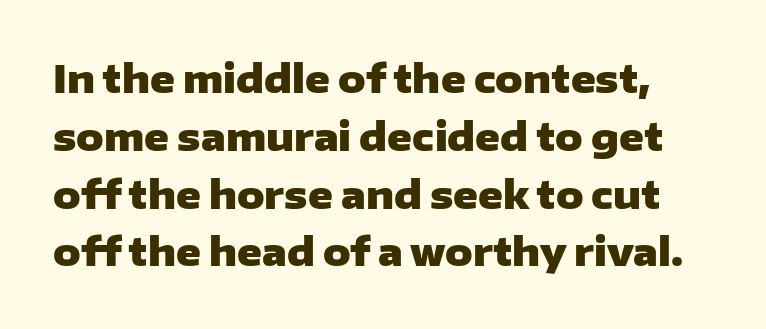
Q: Is the text bold? A: Yes.
Q: Is the text italic (slanted)? A: No, it is upright.
Q: Is the typeface a serif or a sans-serif typeface? A: Sans-serif.
Q: Is the text underlined? A: No.
Q: Is the spacing between letters normal or unusually wide? A: Normal.
Q: Is the spacing between lines tight, normal or loose? A: Normal.
Q: Width (condensed, normal, or wide)? A: Wide.
Q: Stroke contrast? A: Low.
Q: x-height? A: Medium.
Q: Monospaced? A: No.
